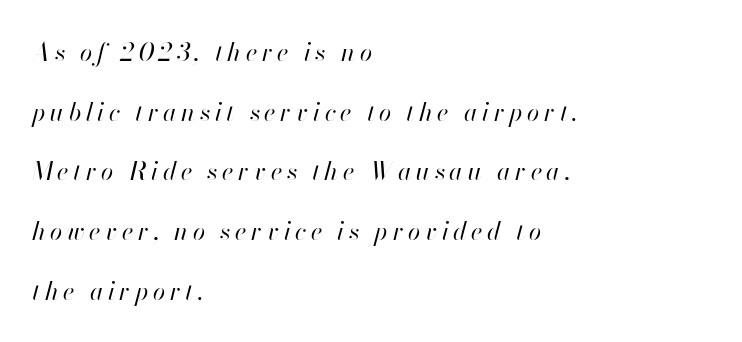
The image shows 25 px text type, italic (leaning right); set left-aligned, loose line spacing (2.39x), not underlined.
